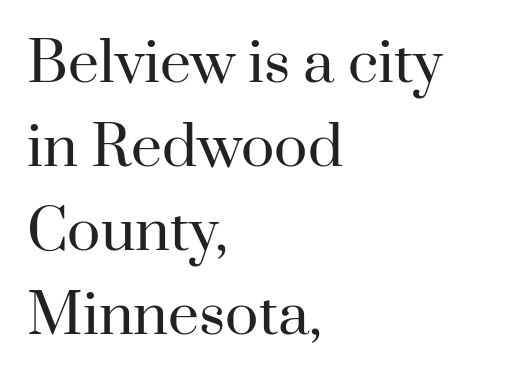
The image shows 55 px regular-weight serif type, upright; set left-aligned, normal line spacing (1.53x), normal letter spacing, not underlined; high stroke contrast and a small x-height.
